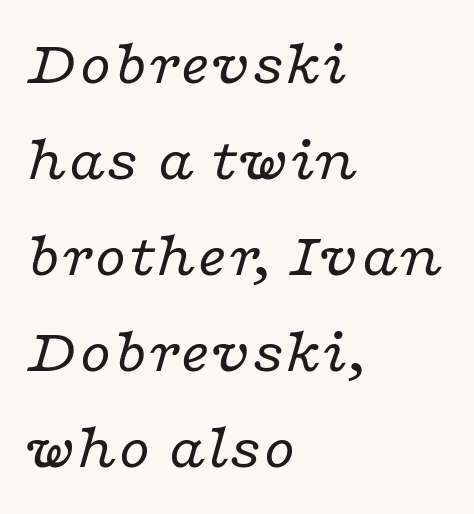
Vertical stems look standard width or narrower in stroke. Varying glyph widths throughout — classic text-font behaviour. Is the block centered? No — it sits flush against the left margin. The strip under each line holds only bare page.
